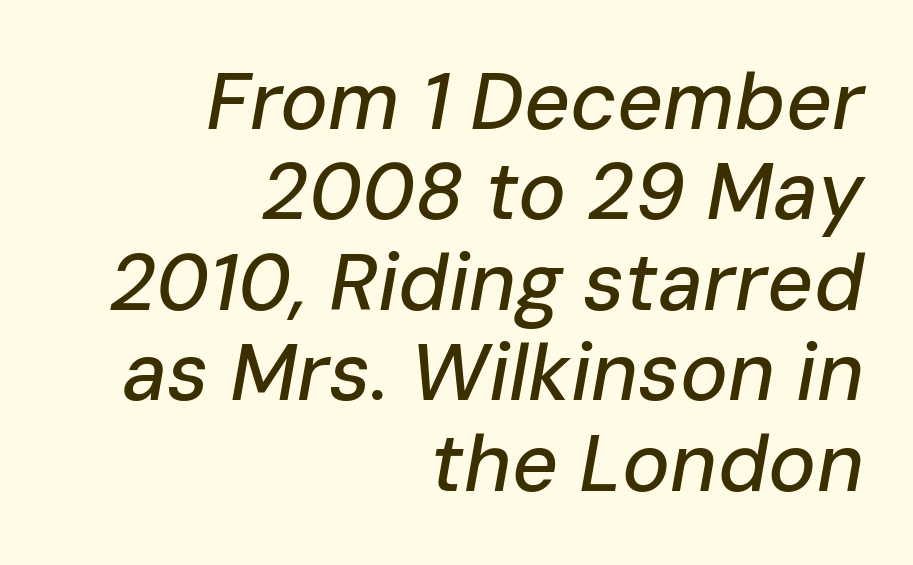
How are the letters spaced? Ordinarily, with no added tracking. Underline: absent. The face used here is proportionally spaced, like ordinary book or web type. Rendered with sloped, italic letterforms.
